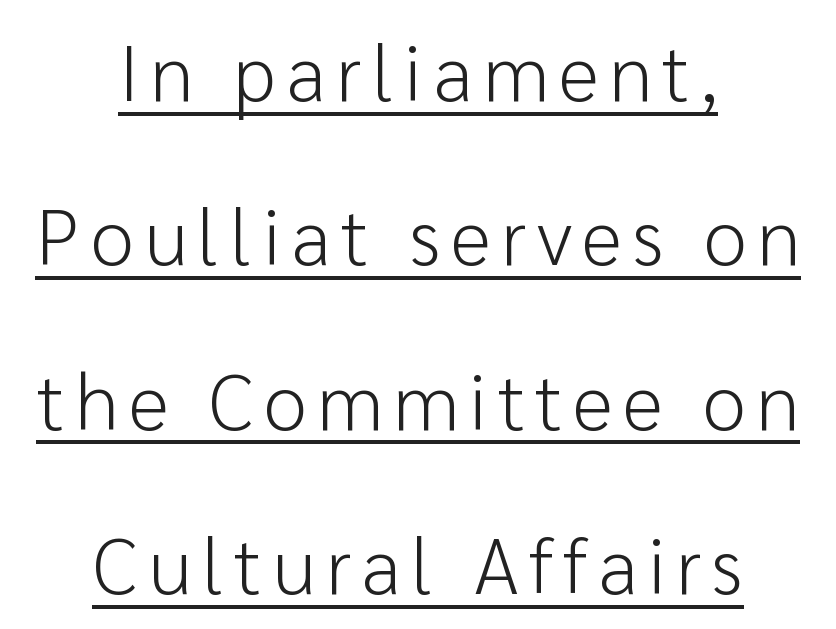
Q: Is the text bold? A: No.
Q: Is the text italic (slanted)? A: No, it is upright.
Q: Is the typeface a serif or a sans-serif typeface? A: Sans-serif.
Q: Is the text underlined? A: Yes.
Q: How is the paragraph aligned? A: Centered.
Q: Is the spacing between lines tight, normal or loose? A: Loose.
Q: Width (condensed, normal, or wide)? A: Normal.
Q: Stroke contrast? A: Low.
Q: x-height? A: Medium.
Q: Monospaced? A: No.
